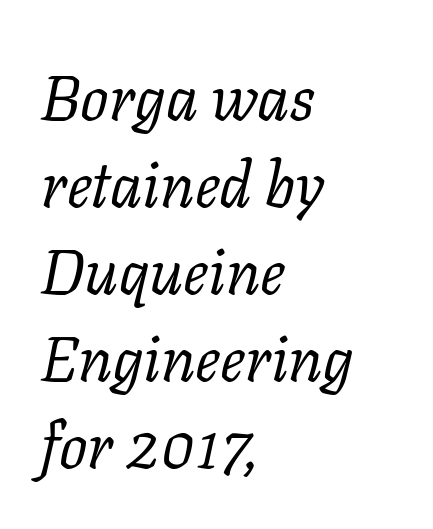
Does the lettering tilt? It does — this is italic. Check the space under the baseline: it is left empty. The letters sit at their default tracking, neither squeezed nor spread. Each letter's strokes conclude with small projecting serifs. This rendering uses left alignment, leaving the right contour irregular. You could not count columns in this text — the font is proportionally spaced.
